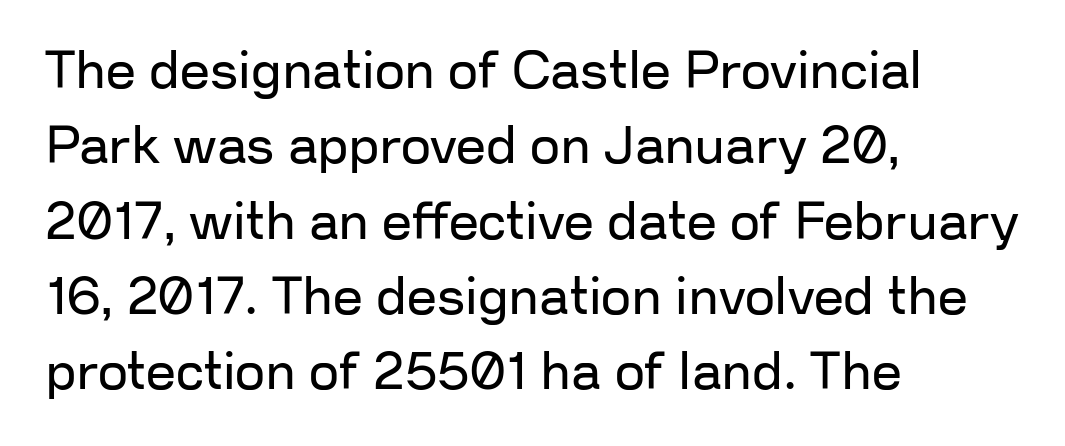
The image shows 53 px regular-weight sans-serif type, upright; set left-aligned, normal line spacing (1.42x), normal letter spacing, not underlined; low stroke contrast and a medium x-height.
